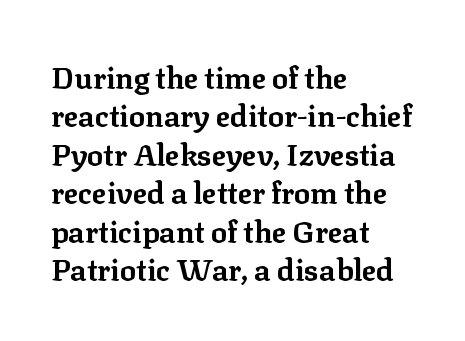
{"serif": "yes", "italic": "no", "bold": "yes", "weight": "bold", "width": "normal", "stroke_contrast": "low", "x_height": "medium", "monospaced": "no", "underline": "no", "align": "left", "line_spacing": "normal", "line_spacing_ratio": 1.28, "letter_spacing": "normal", "letter_spacing_em": 0.0, "glyph_px": 30}
